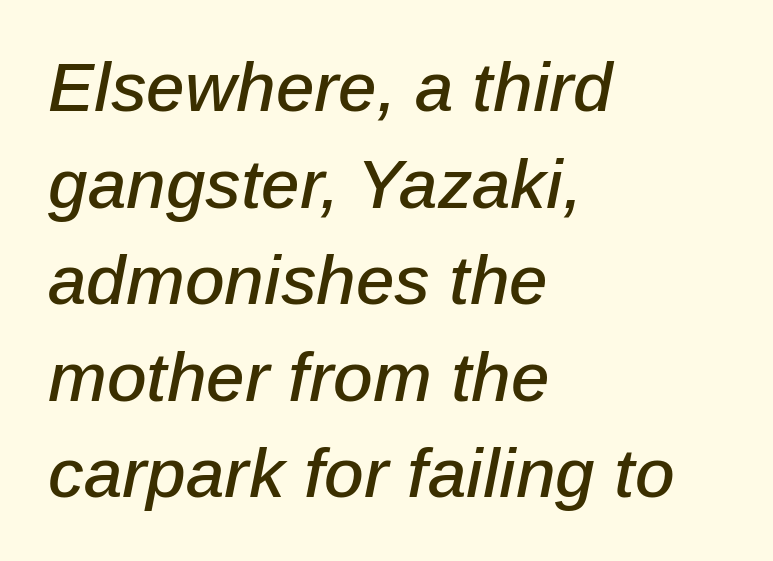
The image shows 69 px text type, italic (leaning right); set left-aligned, normal line spacing (1.4x), normal letter spacing, not underlined; low stroke contrast and a medium x-height.
